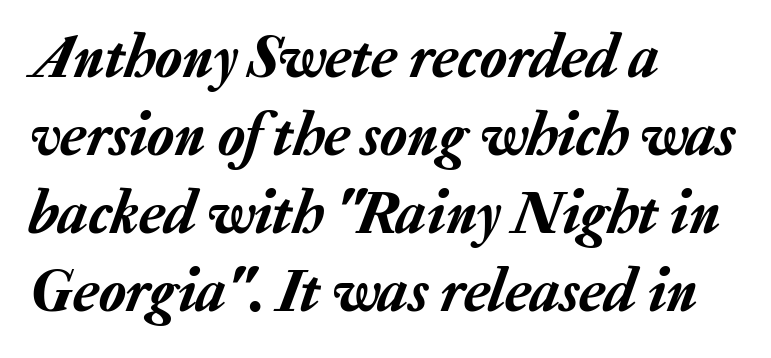
The image shows 62 px text type, italic (leaning right); set left-aligned, normal line spacing (1.26x), normal letter spacing, not underlined; low stroke contrast and a medium x-height.
